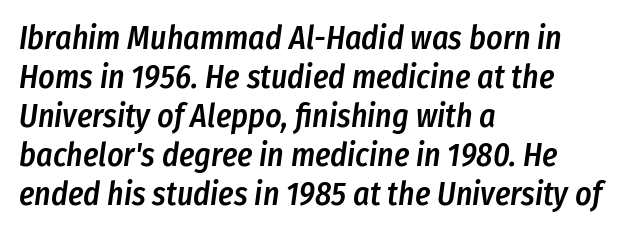
Looks like regular typesetting: each glyph gets only the width it needs. Each glyph is drawn with semibold strokes, heavier than normal yet not fully bold. Caption: multi-line text, flush left, ragged right. Beneath every word, the page is bare.
